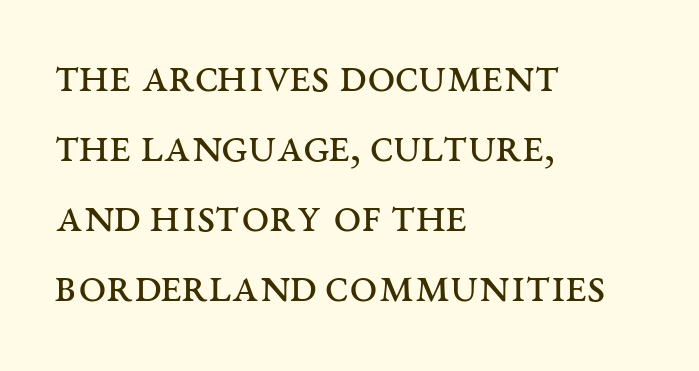
The image shows 50 px regular-weight, wide serif type, upright; set left-aligned, normal line spacing (1.4x), normal letter spacing, not underlined; medium stroke contrast and a large x-height.
